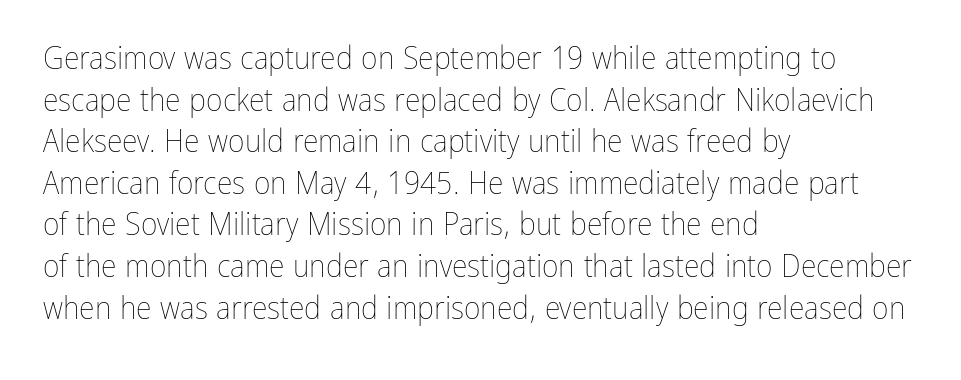
Q: Is the text bold? A: No.
Q: Is the text italic (slanted)? A: No, it is upright.
Q: Is the text underlined? A: No.
Q: How is the paragraph aligned? A: Left-aligned.
Q: Is the spacing between letters normal or unusually wide? A: Normal.
Q: Is the spacing between lines tight, normal or loose? A: Normal.
Q: Width (condensed, normal, or wide)? A: Condensed.
Q: Stroke contrast? A: Low.
Q: x-height? A: Medium.
Q: Monospaced? A: No.
